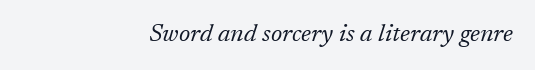
Q: Is the text bold? A: No.
Q: Is the text italic (slanted)? A: Yes, it leans right by about 17 degrees.
Q: Is the text underlined? A: No.
Q: How is the paragraph aligned? A: Right-aligned.
Q: Is the spacing between letters normal or unusually wide? A: Normal.
